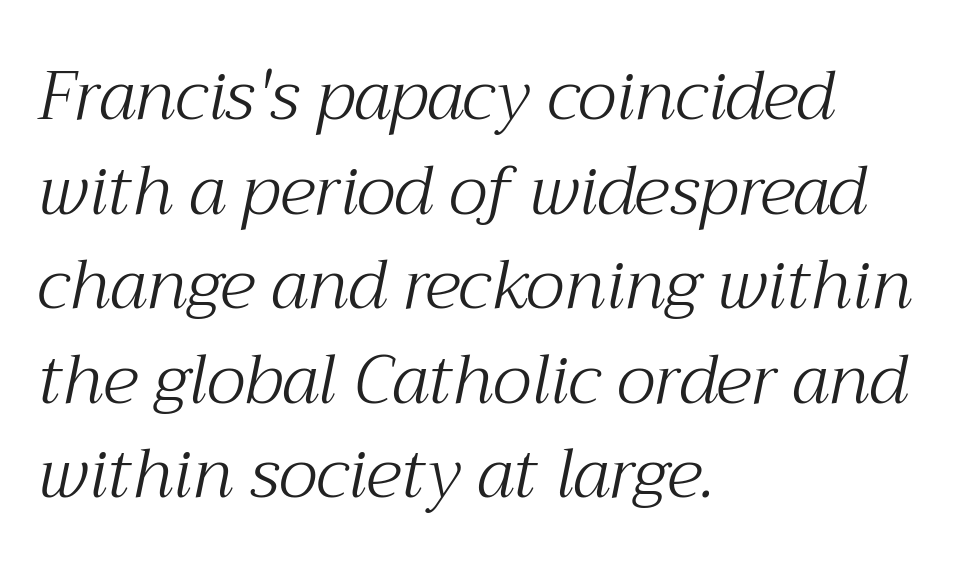
Q: Is the text bold? A: No.
Q: Is the text italic (slanted)? A: Yes, it leans right by about 12 degrees.
Q: Is the typeface a serif or a sans-serif typeface? A: Serif.
Q: Is the text underlined? A: No.
Q: How is the paragraph aligned? A: Left-aligned.
Q: Is the spacing between letters normal or unusually wide? A: Normal.
Q: Is the spacing between lines tight, normal or loose? A: Normal.
Q: Width (condensed, normal, or wide)? A: Normal.
Q: Stroke contrast? A: Medium.
Q: x-height? A: Medium.
Q: Monospaced? A: No.
